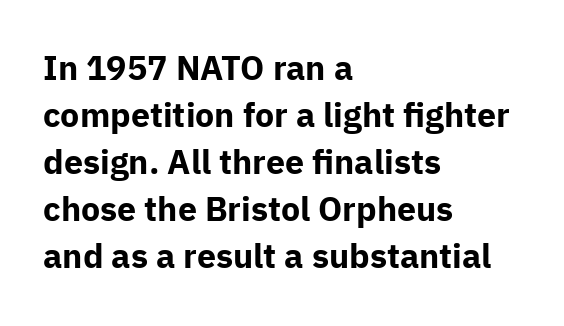
The image shows 34 px bold sans-serif type, upright; set left-aligned, normal line spacing (1.38x), normal letter spacing, not underlined; low stroke contrast and a medium x-height.
